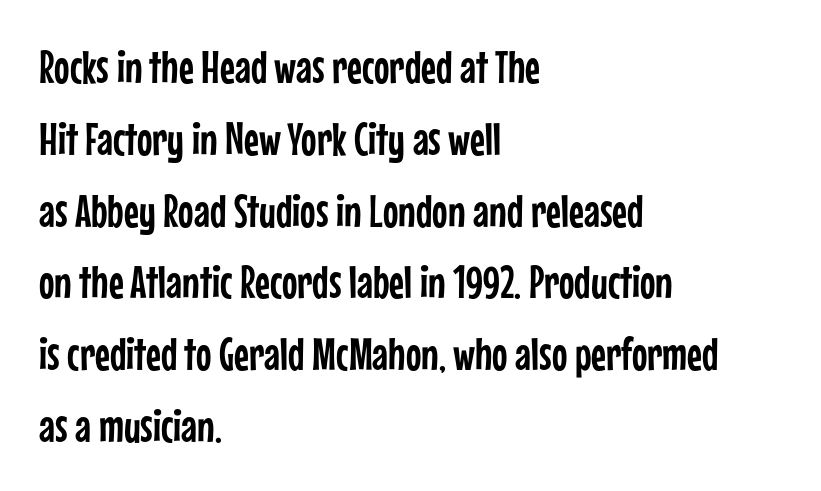
Q: Is the text italic (slanted)? A: No, it is upright.
Q: Is the typeface a serif or a sans-serif typeface? A: Sans-serif.
Q: Is the text underlined? A: No.
Q: How is the paragraph aligned? A: Left-aligned.
Q: Is the spacing between letters normal or unusually wide? A: Normal.
Q: Is the spacing between lines tight, normal or loose? A: Normal.
Q: Width (condensed, normal, or wide)? A: Condensed.
Q: Stroke contrast? A: Low.
Q: x-height? A: Medium.
Q: Monospaced? A: No.
